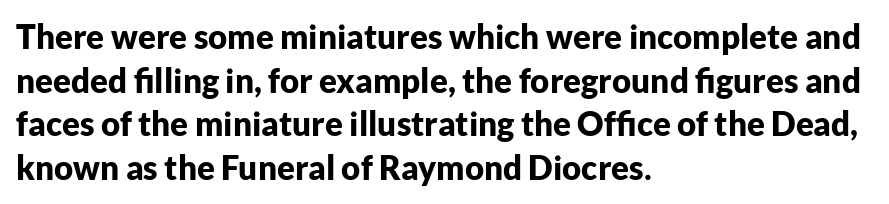
Q: Is the text bold? A: Yes.
Q: Is the text italic (slanted)? A: No, it is upright.
Q: Is the typeface a serif or a sans-serif typeface? A: Sans-serif.
Q: Is the text underlined? A: No.
Q: How is the paragraph aligned? A: Left-aligned.
Q: Is the spacing between letters normal or unusually wide? A: Normal.
Q: Is the spacing between lines tight, normal or loose? A: Normal.
Q: Width (condensed, normal, or wide)? A: Normal.
Q: Stroke contrast? A: Low.
Q: x-height? A: Medium.
Q: Monospaced? A: No.
